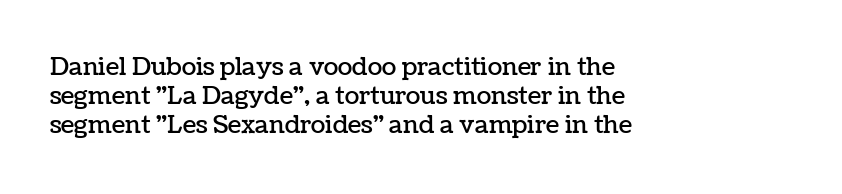
The area under the type is left untouched. Is the block centered? No — it sits flush against the left margin. Default kerning and tracking; the words read as compact shapes. Is there any slant? The stems are plumb.
